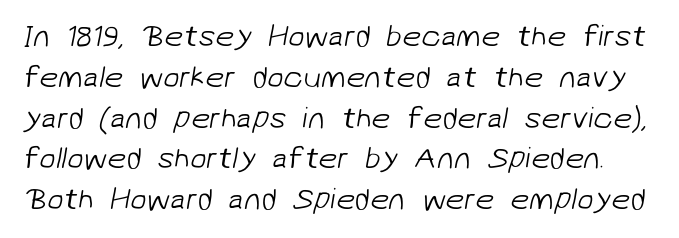
The image shows 30 px light sans-serif type; set normal line spacing (1.36x), normal letter spacing, not underlined; low stroke contrast and a medium x-height.
